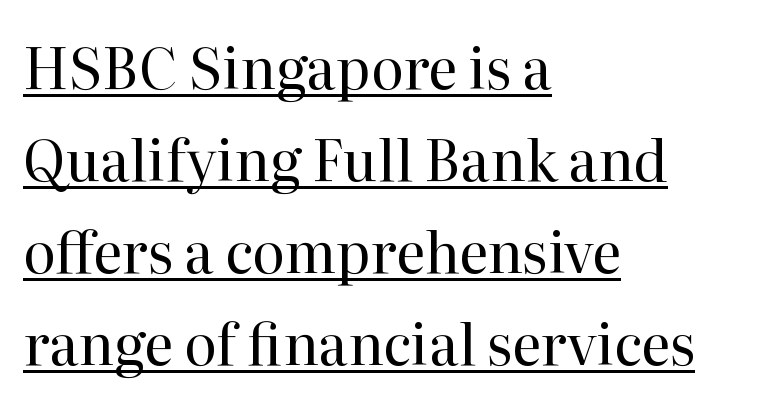
The image shows 56 px regular-weight serif type, upright; set left-aligned, normal line spacing (1.64x), normal letter spacing, underlined; high stroke contrast and a medium x-height.
